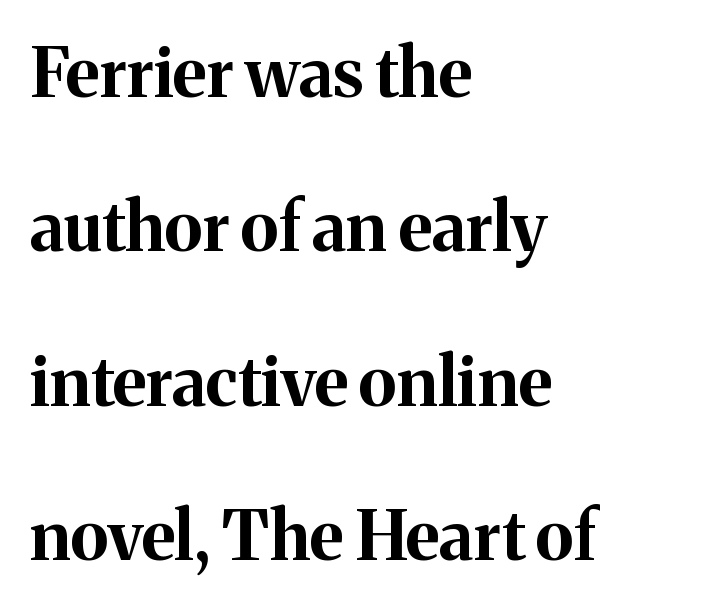
The image shows 68 px bold serif type, upright; set left-aligned, loose line spacing (2.27x), normal letter spacing, not underlined; medium stroke contrast and a medium x-height.
